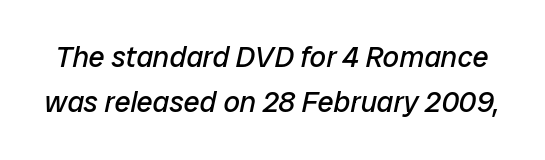
Q: Is the text bold? A: No.
Q: Is the text italic (slanted)? A: Yes, it leans right by about 12 degrees.
Q: Is the text underlined? A: No.
Q: Is the spacing between letters normal or unusually wide? A: Normal.
Q: Is the spacing between lines tight, normal or loose? A: Normal.
Q: Width (condensed, normal, or wide)? A: Normal.
Q: Stroke contrast? A: Low.
Q: x-height? A: Medium.
Q: Monospaced? A: No.
